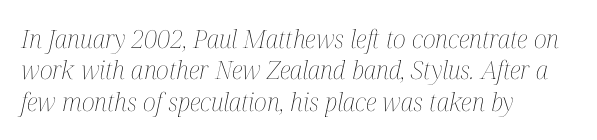
{"italic": "yes", "lean": "right", "slant_degrees": 12, "bold": "no", "underline": "no", "align": "left", "line_spacing": "normal", "line_spacing_ratio": 1.26, "letter_spacing": "normal", "letter_spacing_em": 0.0, "glyph_px": 25}
